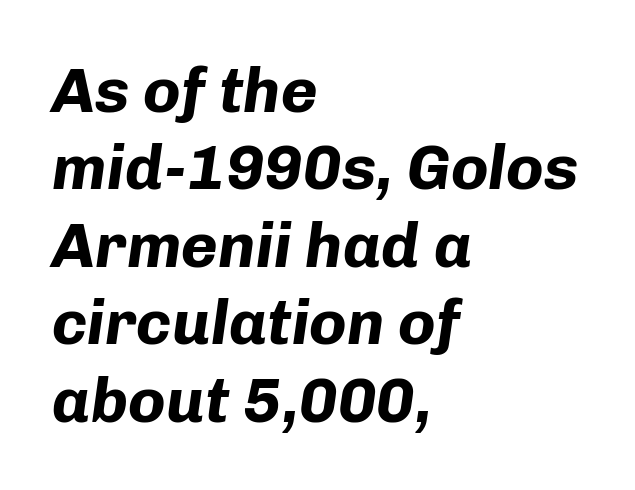
Compared with a centered layout, this one pins lines to the left instead. Only glyphs here, with clear space below each row. Varying glyph widths throughout — classic text-font behaviour. The typography opts for an oblique posture over an upright one. Does extra space separate the letters? No, they use regular spacing. Stroke thickness is high; the sample reads as a true bold.
